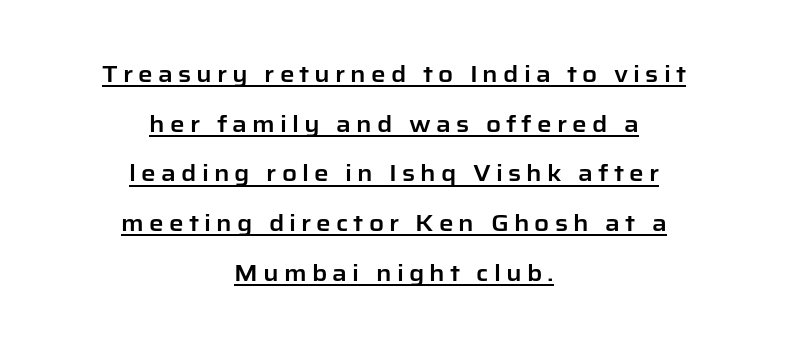
{"italic": "no", "underline": "yes", "align": "center", "line_spacing": "loose", "line_spacing_ratio": 2.16, "letter_spacing": "wide", "letter_spacing_em": 0.22, "glyph_px": 23}
